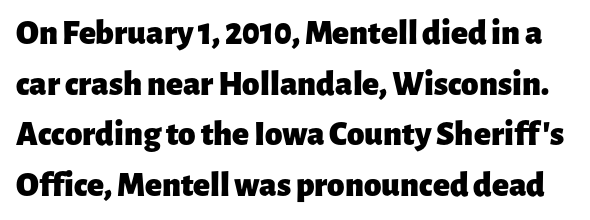
The image shows 35 px heavy sans-serif type, upright; set normal line spacing (1.45x), normal letter spacing, not underlined; low stroke contrast and a medium x-height.
